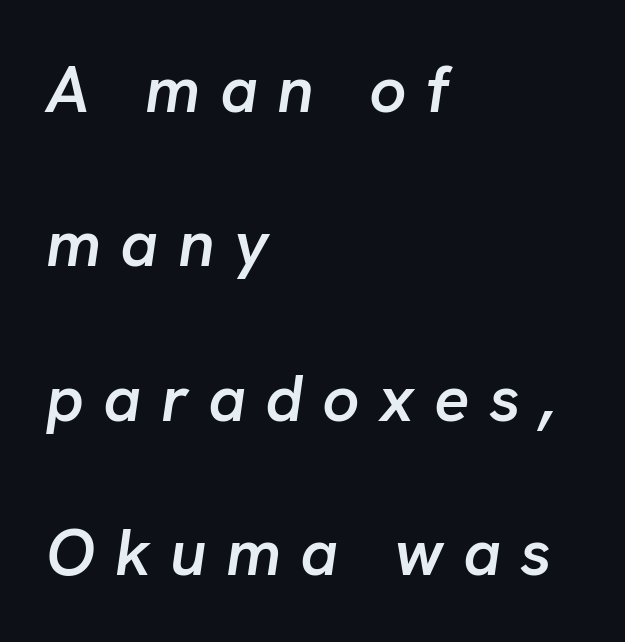
Its strokes are somewhat broadened, the hallmark of semibold type. Line spacing here is loose. The line texture is sparse and dotted thanks to wide tracking. Rendered with sloped, italic letterforms. In CSS terms this would be text-align: left. The rendering uses natural spacing where letterforms have individual widths.
